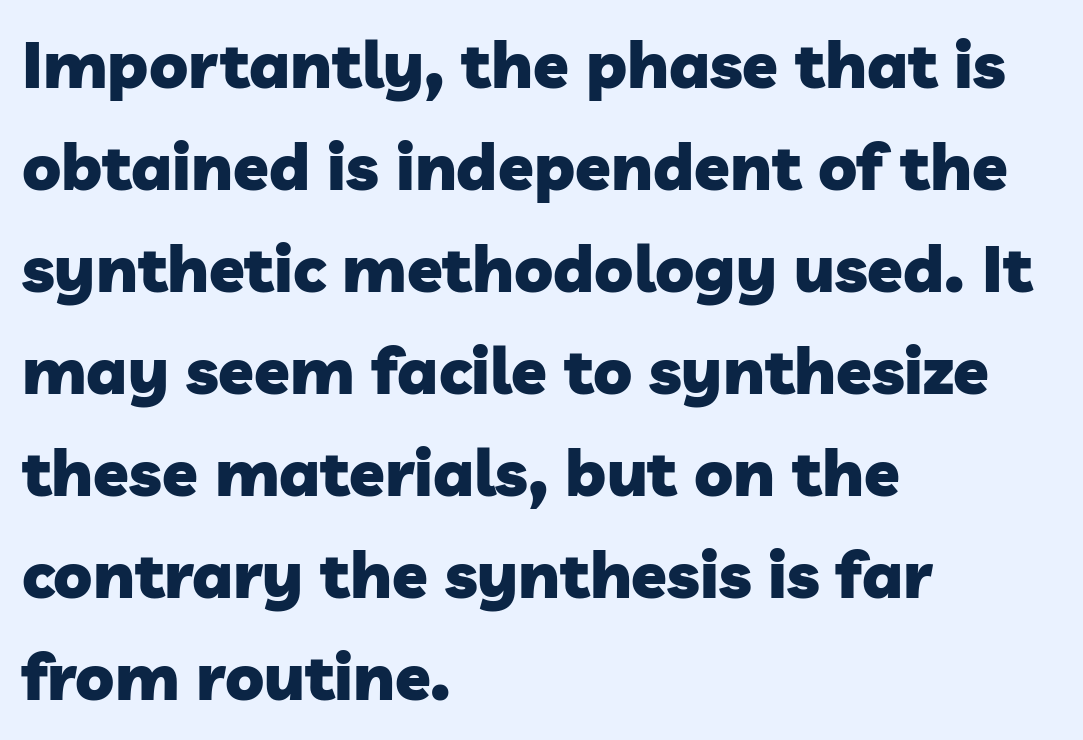
What weight is shown? A full bold with thick strokes. Vertical spacing — default. Type without underlining. The rendering shows plain stroke endings on the letterforms — a sans-serif design.
